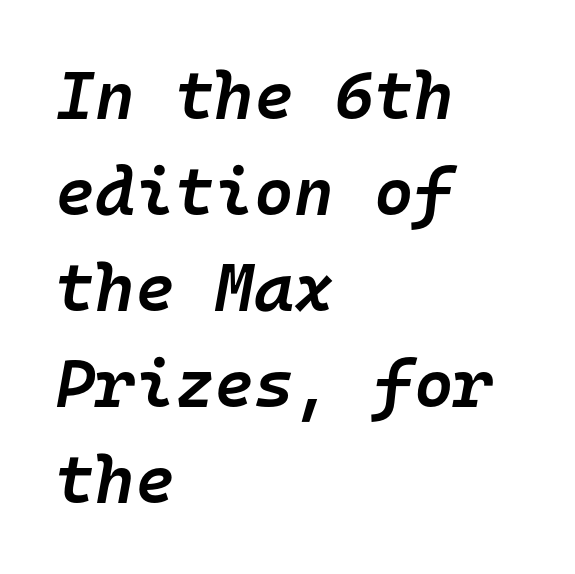
{"italic": "yes", "lean": "right", "slant_degrees": 10, "bold": "semi", "weight": "semibold", "width": "normal", "stroke_contrast": "low", "x_height": "medium", "monospaced": "yes", "underline": "no", "align": "left", "line_spacing": "normal", "line_spacing_ratio": 1.41, "letter_spacing": "normal", "letter_spacing_em": 0.0, "glyph_px": 68}
